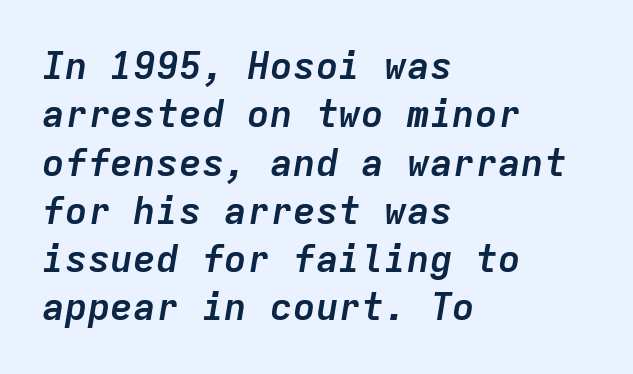
Q: Is the text bold? A: Yes.
Q: Is the text italic (slanted)? A: Yes, it leans right by about 9 degrees.
Q: Is the text underlined? A: No.
Q: How is the paragraph aligned? A: Left-aligned.
Q: Is the spacing between letters normal or unusually wide? A: Normal.
Q: Is the spacing between lines tight, normal or loose? A: Normal.
Q: Width (condensed, normal, or wide)? A: Normal.
Q: Stroke contrast? A: Low.
Q: x-height? A: Medium.
Q: Monospaced? A: Yes.
